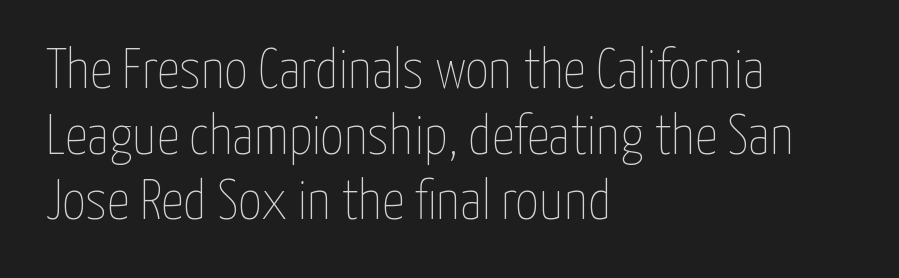
The face looks like a standard text weight, possibly lighter. Left-aligned paragraph, ragged on the right. Character widths vary here, with narrow letters taking less room than wide ones. Every stem runs plumb, perpendicular to the baseline. There is no visible air inserted between adjacent glyphs.
